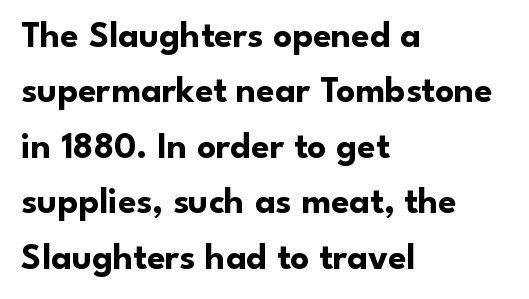
Q: Is the text bold? A: Yes.
Q: Is the text italic (slanted)? A: No, it is upright.
Q: Is the typeface a serif or a sans-serif typeface? A: Sans-serif.
Q: Is the text underlined? A: No.
Q: How is the paragraph aligned? A: Left-aligned.
Q: Is the spacing between letters normal or unusually wide? A: Normal.
Q: Is the spacing between lines tight, normal or loose? A: Normal.
Q: Width (condensed, normal, or wide)? A: Normal.
Q: Stroke contrast? A: Low.
Q: x-height? A: Small.
Q: Monospaced? A: No.
